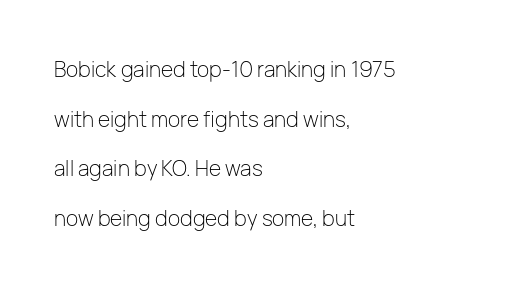
The image shows 21 px text type, upright; set left-aligned, loose line spacing (2.36x), normal letter spacing, not underlined.
